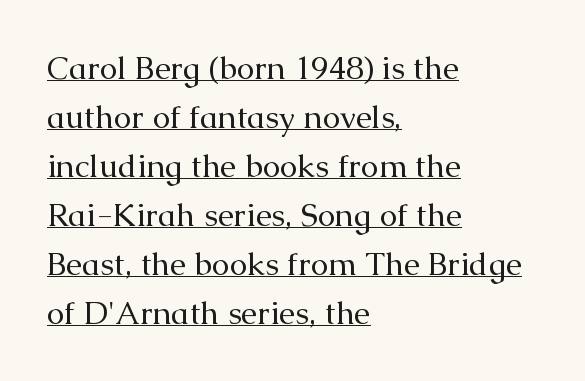
{"serif": "yes", "italic": "no", "bold": "no", "weight": "regular", "width": "normal", "stroke_contrast": "medium", "x_height": "medium", "monospaced": "no", "underline": "yes", "align": "left", "line_spacing": "normal", "line_spacing_ratio": 1.53, "letter_spacing": "normal", "letter_spacing_em": 0.0, "glyph_px": 32}
